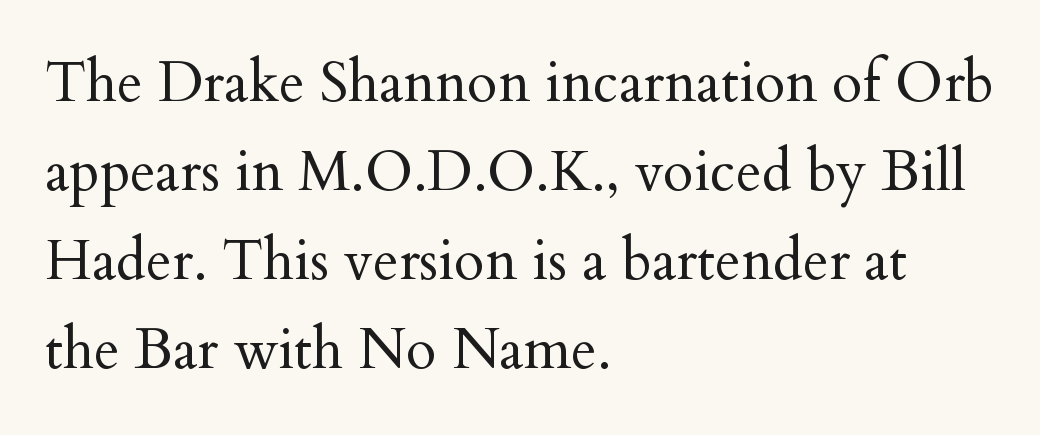
Plain, unruled lines of type. The type sits square on the baseline with zero lean. The paragraph shown leans on its left margin. The rendering uses natural spacing where letterforms have individual widths. The weight would be labelled regular, book, light, or lighter still.
